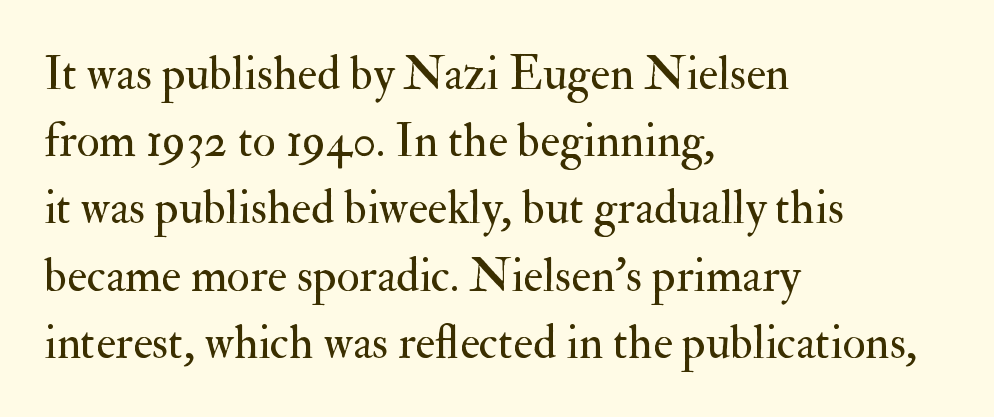
The image shows 47 px regular-weight serif type, upright; set left-aligned, normal line spacing (1.43x), normal letter spacing, not underlined; medium stroke contrast and a small x-height.
